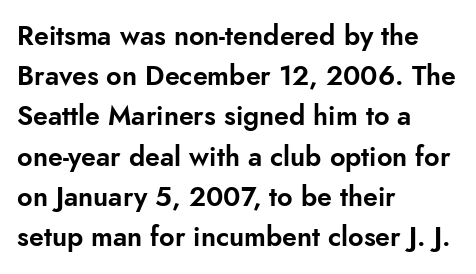
Q: Is the text italic (slanted)? A: No, it is upright.
Q: Is the text underlined? A: No.
Q: How is the paragraph aligned? A: Left-aligned.
Q: Is the spacing between letters normal or unusually wide? A: Normal.
Q: Is the spacing between lines tight, normal or loose? A: Normal.
